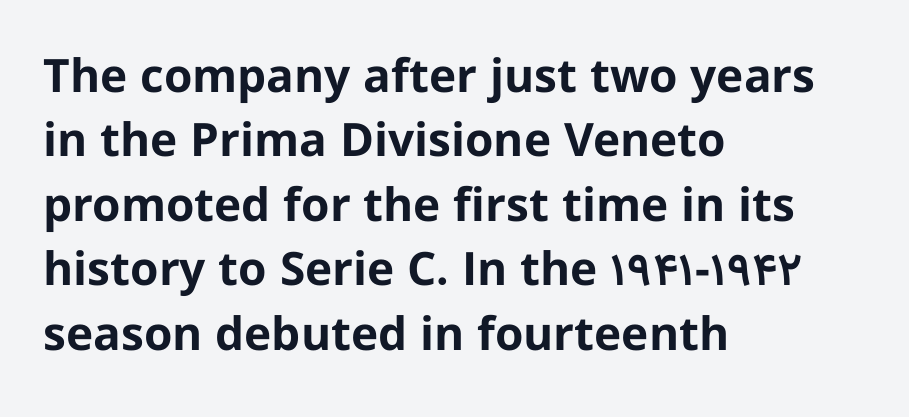
{"serif": "no", "italic": "no", "bold": "yes", "weight": "bold", "width": "normal", "stroke_contrast": "low", "x_height": "medium", "monospaced": "no", "underline": "no", "align": "left", "line_spacing": "normal", "line_spacing_ratio": 1.4, "letter_spacing": "normal", "letter_spacing_em": 0.0, "glyph_px": 46}
